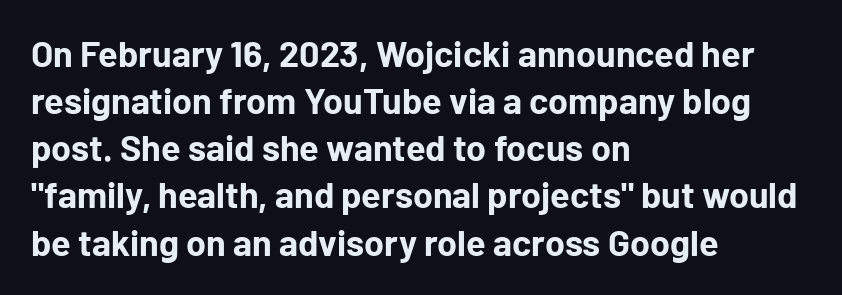
Nope, not italic — everything's standing straight. Interline gaps are of average width in this sample. Spacing between characters is what you'd get straight out of the box. Letters rest on an invisible, unmarked baseline. Typesetter's note: full bold, strokes at maximum text heaviness. Reading down the block, your eye returns to a fixed left position each line.
